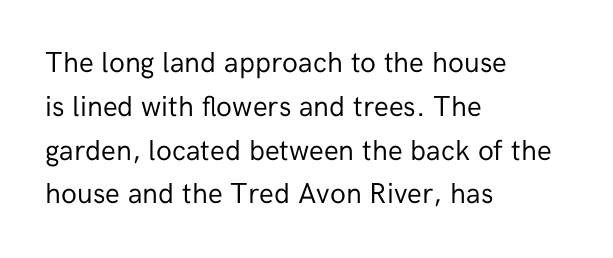
Q: Is the text bold? A: No.
Q: Is the text italic (slanted)? A: No, it is upright.
Q: Is the typeface a serif or a sans-serif typeface? A: Sans-serif.
Q: Is the text underlined? A: No.
Q: How is the paragraph aligned? A: Left-aligned.
Q: Is the spacing between letters normal or unusually wide? A: Normal.
Q: Is the spacing between lines tight, normal or loose? A: Normal.
Q: Width (condensed, normal, or wide)? A: Normal.
Q: Stroke contrast? A: Low.
Q: x-height? A: Medium.
Q: Monospaced? A: No.
